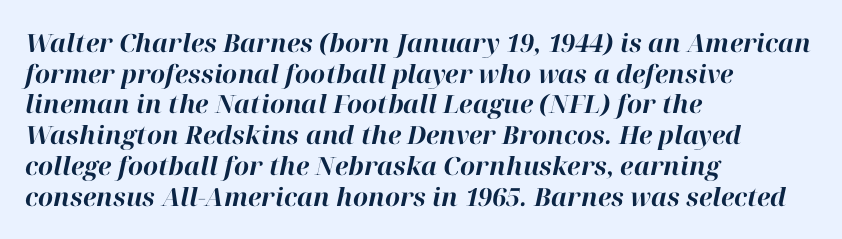
Characters are canted at an angle relative to the baseline's perpendicular. Decoration check: the copy has no underline. The lines are quadded left. Each word holds together tightly as a unit, with standard inter-letter gaps. Strong, thick strokes mark this as bold type.
